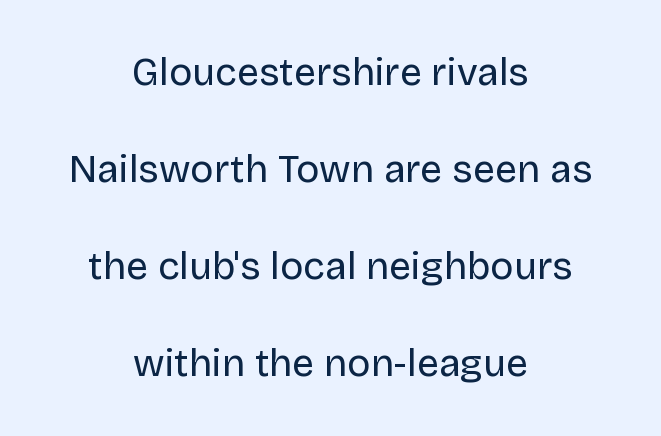
Q: Is the text bold? A: No.
Q: Is the text italic (slanted)? A: No, it is upright.
Q: Is the typeface a serif or a sans-serif typeface? A: Sans-serif.
Q: Is the text underlined? A: No.
Q: How is the paragraph aligned? A: Centered.
Q: Is the spacing between letters normal or unusually wide? A: Normal.
Q: Is the spacing between lines tight, normal or loose? A: Loose.
Q: Width (condensed, normal, or wide)? A: Normal.
Q: Stroke contrast? A: Low.
Q: x-height? A: Large.
Q: Monospaced? A: No.
